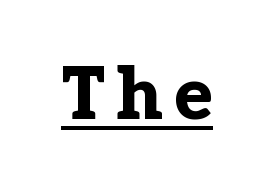
Q: Is the text bold? A: Yes.
Q: Is the text italic (slanted)? A: No, it is upright.
Q: Is the typeface a serif or a sans-serif typeface? A: Serif.
Q: Is the text underlined? A: Yes.
Q: Width (condensed, normal, or wide)? A: Normal.
Q: Stroke contrast? A: Low.
Q: x-height? A: Medium.
Q: Monospaced? A: No.
